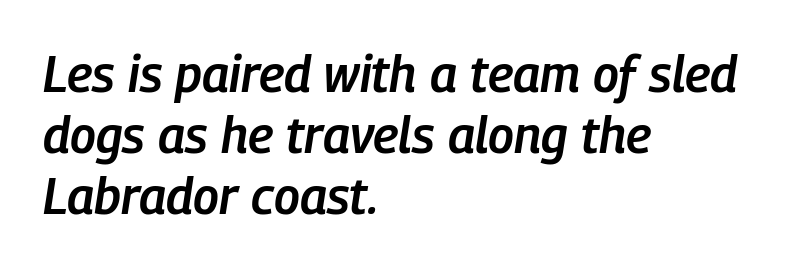
The image shows 50 px semibold, condensed type, italic (leaning right); set left-aligned, line spacing 1.22x, normal letter spacing, not underlined; low stroke contrast and a medium x-height.
